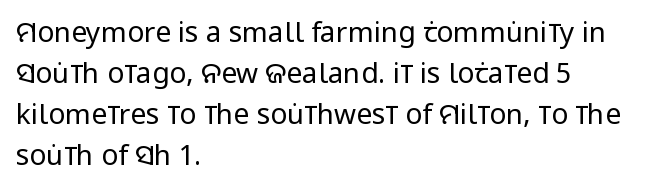
The image shows 28 px regular-weight, condensed sans-serif type, upright; set left-aligned, normal line spacing (1.46x), normal letter spacing, not underlined; low stroke contrast and a large x-height.
